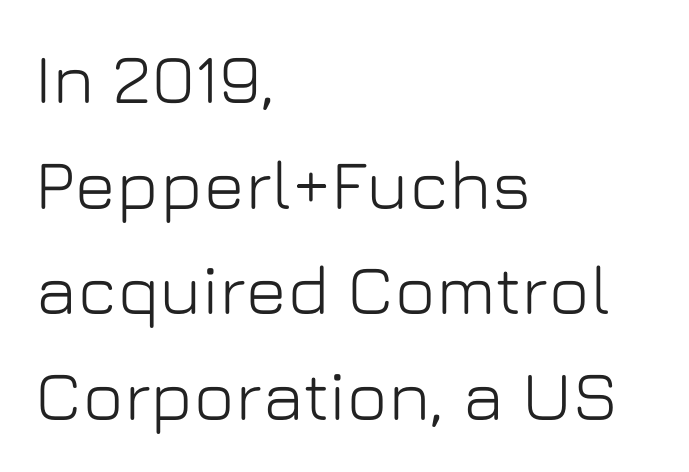
Q: Is the text italic (slanted)? A: No, it is upright.
Q: Is the typeface a serif or a sans-serif typeface? A: Sans-serif.
Q: Is the text underlined? A: No.
Q: How is the paragraph aligned? A: Left-aligned.
Q: Is the spacing between letters normal or unusually wide? A: Normal.
Q: Is the spacing between lines tight, normal or loose? A: Normal.
Q: Width (condensed, normal, or wide)? A: Normal.
Q: Stroke contrast? A: Low.
Q: x-height? A: Medium.
Q: Monospaced? A: No.
